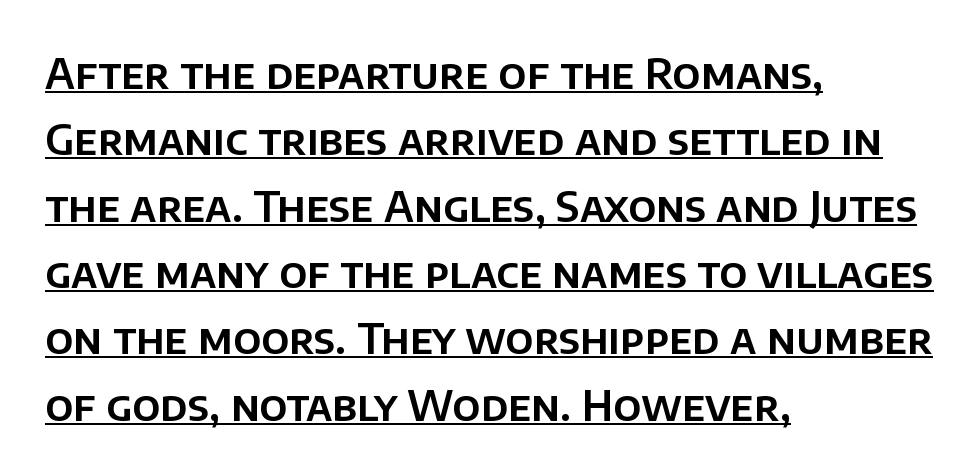
{"serif": "no", "italic": "no", "width": "normal", "stroke_contrast": "low", "x_height": "large", "monospaced": "no", "underline": "yes", "align": "left", "line_spacing": "normal", "line_spacing_ratio": 1.58, "letter_spacing": "normal", "letter_spacing_em": 0.0, "glyph_px": 42}
